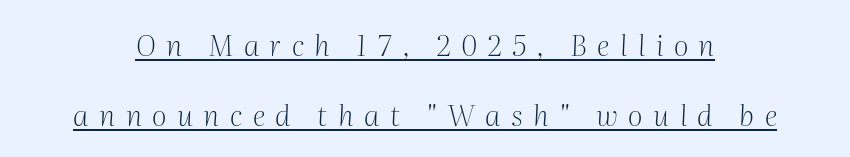
{"serif": "yes", "italic": "yes", "lean": "right", "slant_degrees": 2, "bold": "no", "weight": "light", "width": "normal", "stroke_contrast": "medium", "x_height": "medium", "monospaced": "no", "underline": "yes", "line_spacing": "loose", "line_spacing_ratio": 2.43, "letter_spacing": "wide", "letter_spacing_em": 0.36, "glyph_px": 29}
